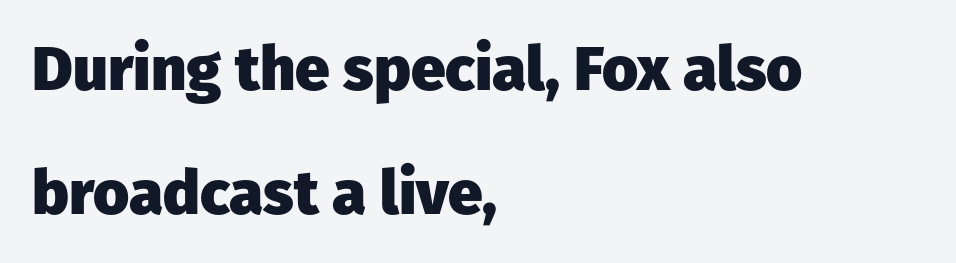
Q: Is the text bold? A: Yes.
Q: Is the text italic (slanted)? A: No, it is upright.
Q: Is the typeface a serif or a sans-serif typeface? A: Sans-serif.
Q: Is the text underlined? A: No.
Q: How is the paragraph aligned? A: Left-aligned.
Q: Is the spacing between letters normal or unusually wide? A: Normal.
Q: Is the spacing between lines tight, normal or loose? A: Loose.
Q: Width (condensed, normal, or wide)? A: Normal.
Q: Stroke contrast? A: Low.
Q: x-height? A: Medium.
Q: Monospaced? A: No.
